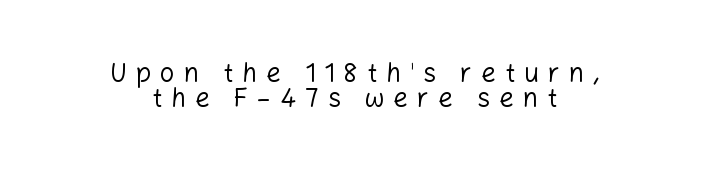
Quick note: underline off. The letterforms stand isolated, each surrounded by extra space. The letters stand straight up with perfectly vertical stems. Short and long lines alike share a common midpoint.
